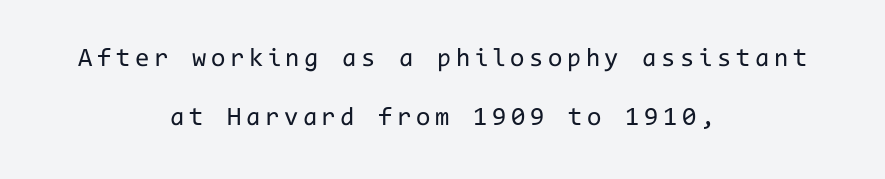
Q: Is the text bold? A: No.
Q: Is the text italic (slanted)? A: No, it is upright.
Q: Is the text underlined? A: No.
Q: How is the paragraph aligned? A: Centered.
Q: Is the spacing between lines tight, normal or loose? A: Loose.
